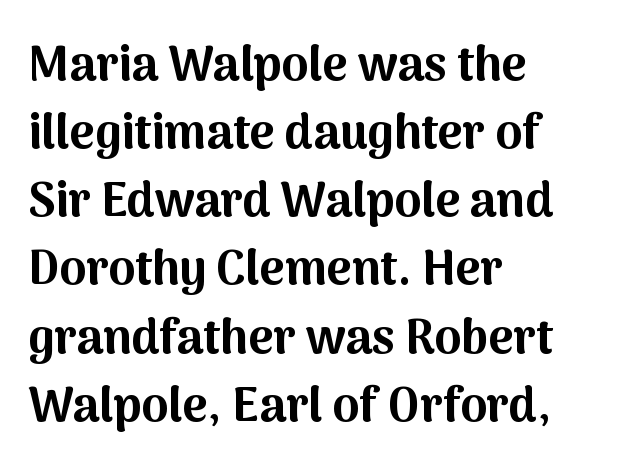
Beneath every word, the page is bare. The paragraph shown leans on its left margin. In terms of weight, the rendering is a true, heavy bold. Letter spacing: default. To sum up the face: it is a sans, with no serifs. In terms of leading, this rendering sits right in the middle.
